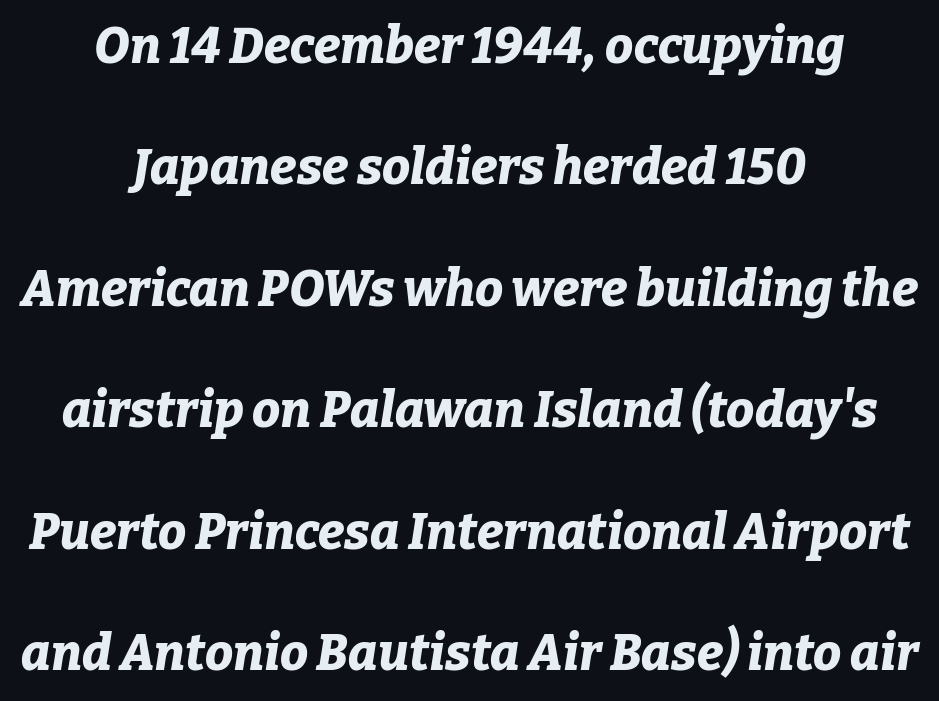
Is the block centered? Yes — each line is placed symmetrically about the middle. Students, note that the glyphs here touch the page at normal intervals. You'd pick this weight for a headline — it's a proper bold. The space directly below the letters is spotless. Do the characters align in a grid? No, the font is proportional. Slant detected: the letters are inclined.
